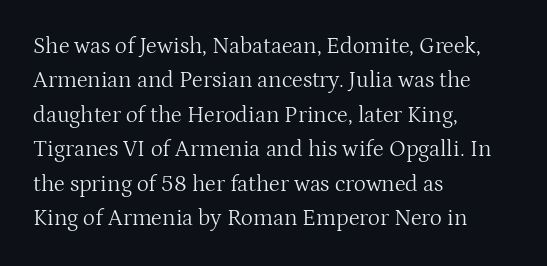
The image shows 23 px text type, upright; set left-aligned, normal line spacing (1.5x), normal letter spacing, not underlined.
